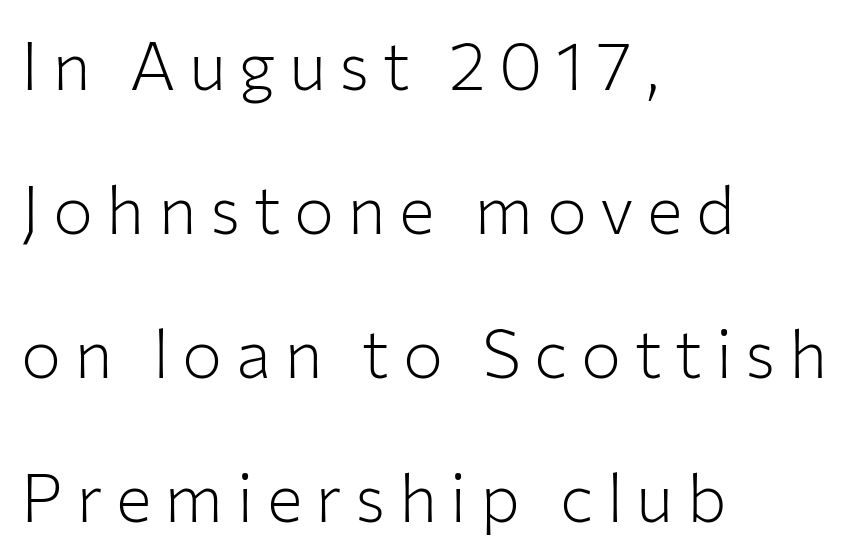
{"serif": "no", "italic": "no", "bold": "no", "weight": "light", "width": "normal", "stroke_contrast": "low", "x_height": "medium", "monospaced": "no", "underline": "no", "align": "left", "line_spacing": "loose", "line_spacing_ratio": 2.15, "letter_spacing": "wide", "letter_spacing_em": 0.2, "glyph_px": 67}
